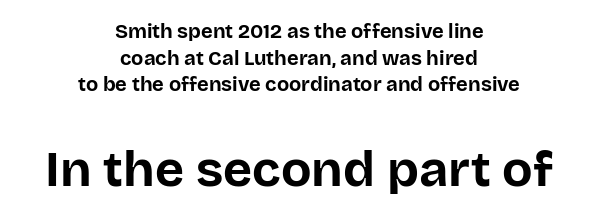
Q: Is the text bold? A: Yes.
Q: Is the text italic (slanted)? A: No, it is upright.
Q: Is the typeface a serif or a sans-serif typeface? A: Sans-serif.
Q: Is the text underlined? A: No.
Q: How is the paragraph aligned? A: Centered.
Q: Is the spacing between letters normal or unusually wide? A: Normal.
Q: Is the spacing between lines tight, normal or loose? A: Normal.
Q: Which block of text is set in a larger size, the first (top) or the second (bottom)? A: The second (bottom) one.
Q: Width (condensed, normal, or wide)? A: Normal.
Q: Stroke contrast? A: Low.
Q: x-height? A: Large.
Q: Monospaced? A: No.
